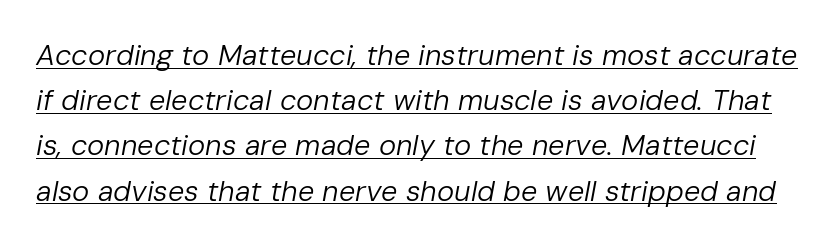
The image shows 29 px regular-weight type, italic (leaning right); set normal line spacing (1.56x), normal letter spacing, underlined; low stroke contrast and a medium x-height.
